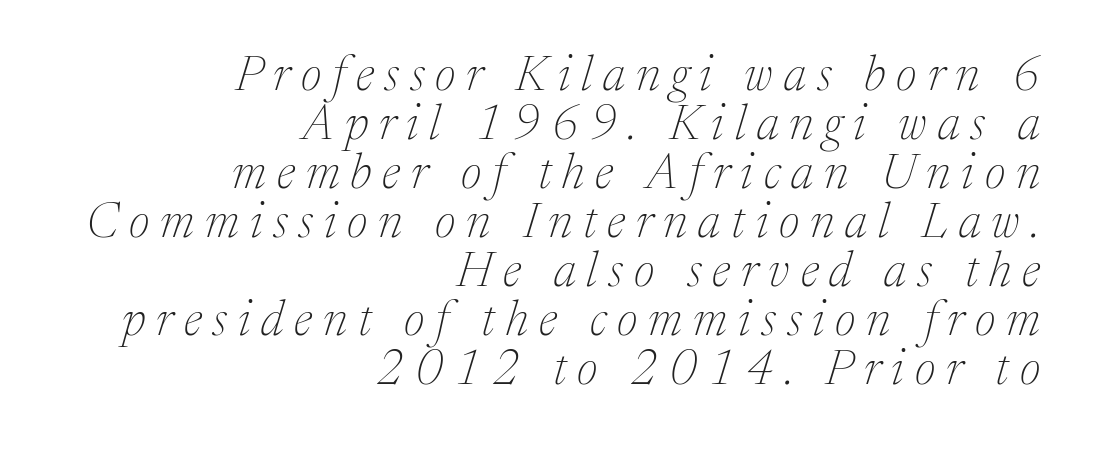
Q: Is the text bold? A: No.
Q: Is the text italic (slanted)? A: Yes, it leans right by about 17 degrees.
Q: Is the typeface a serif or a sans-serif typeface? A: Serif.
Q: Is the text underlined? A: No.
Q: How is the paragraph aligned? A: Right-aligned.
Q: Is the spacing between letters normal or unusually wide? A: Unusually wide.
Q: Is the spacing between lines tight, normal or loose? A: Tight.
Q: Width (condensed, normal, or wide)? A: Normal.
Q: Stroke contrast? A: Medium.
Q: x-height? A: Medium.
Q: Monospaced? A: No.
